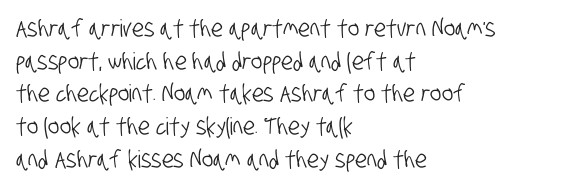
Q: Is the text underlined? A: No.
Q: How is the paragraph aligned? A: Left-aligned.
Q: Is the spacing between letters normal or unusually wide? A: Normal.
Q: Is the spacing between lines tight, normal or loose? A: Normal.
